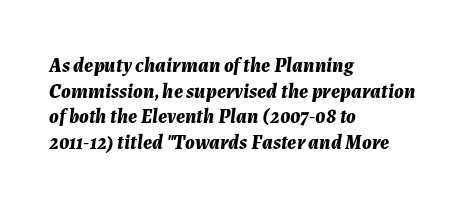
The image shows 20 px bold type, italic (leaning right); set left-aligned, normal line spacing (1.28x), normal letter spacing, not underlined.
